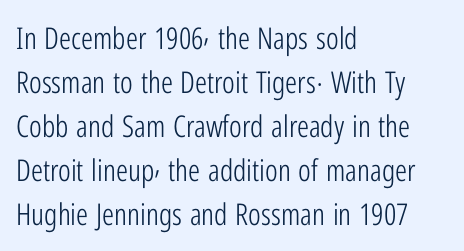
Q: Is the text bold? A: No.
Q: Is the text italic (slanted)? A: No, it is upright.
Q: Is the typeface a serif or a sans-serif typeface? A: Sans-serif.
Q: Is the text underlined? A: No.
Q: How is the paragraph aligned? A: Left-aligned.
Q: Is the spacing between letters normal or unusually wide? A: Normal.
Q: Is the spacing between lines tight, normal or loose? A: Normal.
Q: Width (condensed, normal, or wide)? A: Condensed.
Q: Stroke contrast? A: Low.
Q: x-height? A: Medium.
Q: Monospaced? A: No.
